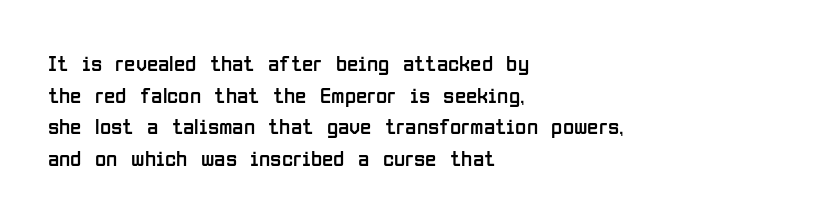
The strokes are not fattened; the text isn't bold. Beneath every word, the page is bare. Every row of glyphs begins at an identical x-position on the left. In terms of posture, this sample is upright.
